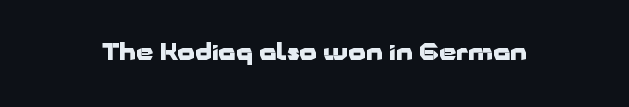
The image shows 22 px bold type, upright; set normal letter spacing, not underlined.
